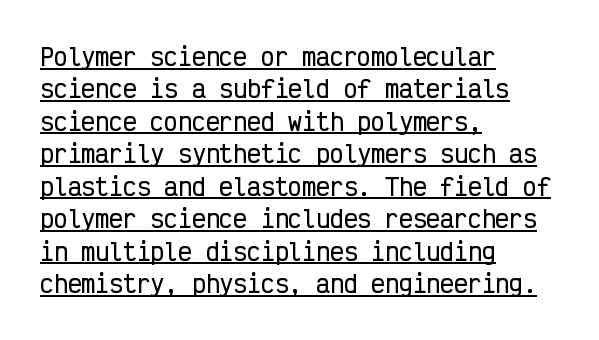
Q: Is the text italic (slanted)? A: No, it is upright.
Q: Is the text underlined? A: Yes.
Q: How is the paragraph aligned? A: Left-aligned.
Q: Is the spacing between letters normal or unusually wide? A: Normal.
Q: Is the spacing between lines tight, normal or loose? A: Normal.
